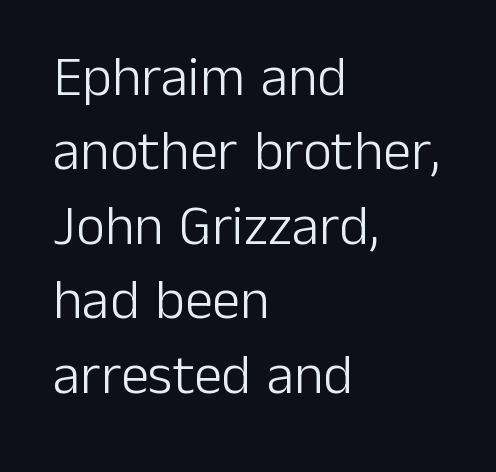
{"serif": "no", "italic": "no", "bold": "no", "weight": "light", "width": "normal", "stroke_contrast": "low", "x_height": "medium", "monospaced": "no", "underline": "no", "align": "left", "line_spacing": "normal", "line_spacing_ratio": 1.33, "letter_spacing": "normal", "letter_spacing_em": 0.0, "glyph_px": 56}
